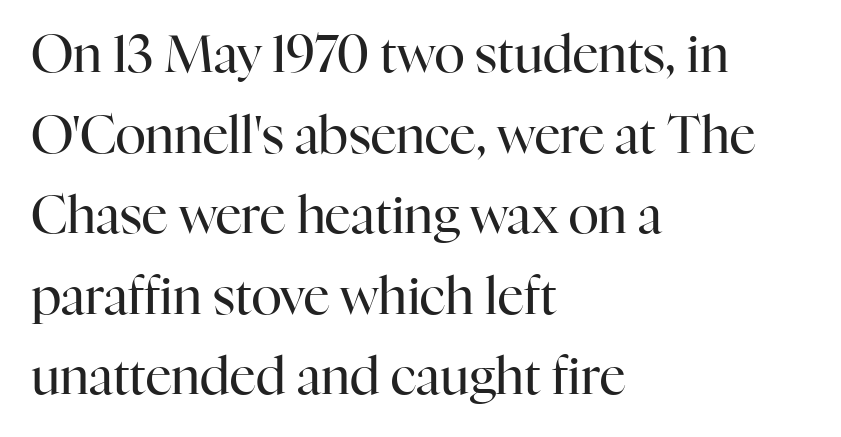
Line starts are locked; line ends wander. A quiet, ordinary-to-light weight characterises the typeface. Observe the serifs anchoring each vertical stroke in this sample. Designer's note — italics off, roman on.
